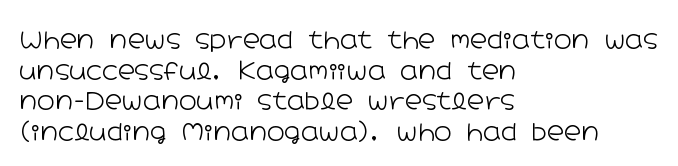
Q: Is the text bold? A: No.
Q: Is the text italic (slanted)? A: No, it is upright.
Q: Is the text underlined? A: No.
Q: How is the paragraph aligned? A: Left-aligned.
Q: Is the spacing between letters normal or unusually wide? A: Normal.
Q: Is the spacing between lines tight, normal or loose? A: Normal.
